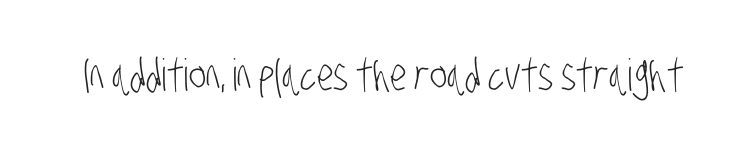
{"serif": "no", "bold": "no", "weight": "light", "width": "condensed", "stroke_contrast": "low", "x_height": "large", "monospaced": "no", "underline": "no", "letter_spacing": "normal", "letter_spacing_em": 0.0, "glyph_px": 44}
